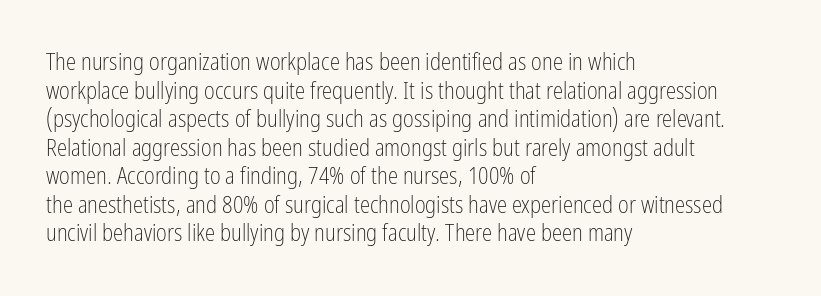
Beneath every word, the page is bare. On a weight scale, this lands at 450 or below. Look at the tracking — it's just the regular setting, nothing added. The typesetter chose a ragged-right arrangement here. Upright lettering throughout.
